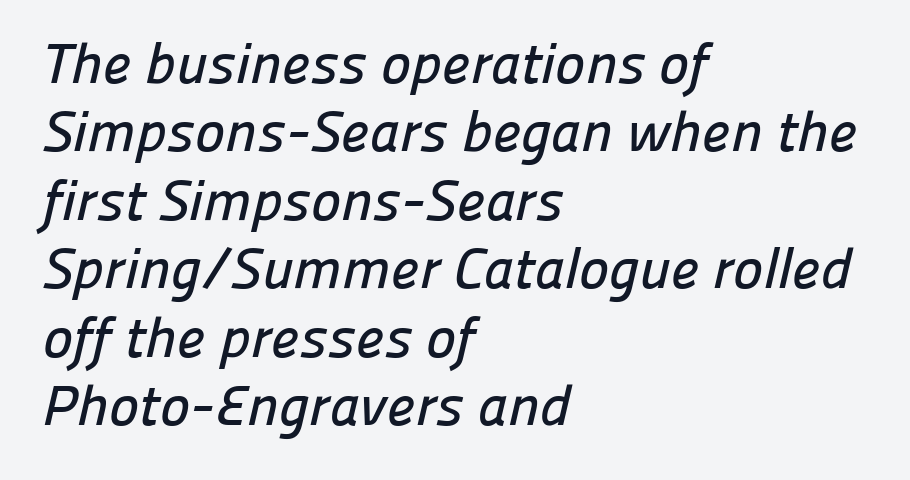
{"serif": "no", "width": "normal", "stroke_contrast": "low", "x_height": "medium", "monospaced": "no", "underline": "no", "align": "left", "line_spacing_ratio": 1.2, "letter_spacing": "normal", "letter_spacing_em": 0.0, "glyph_px": 57}
